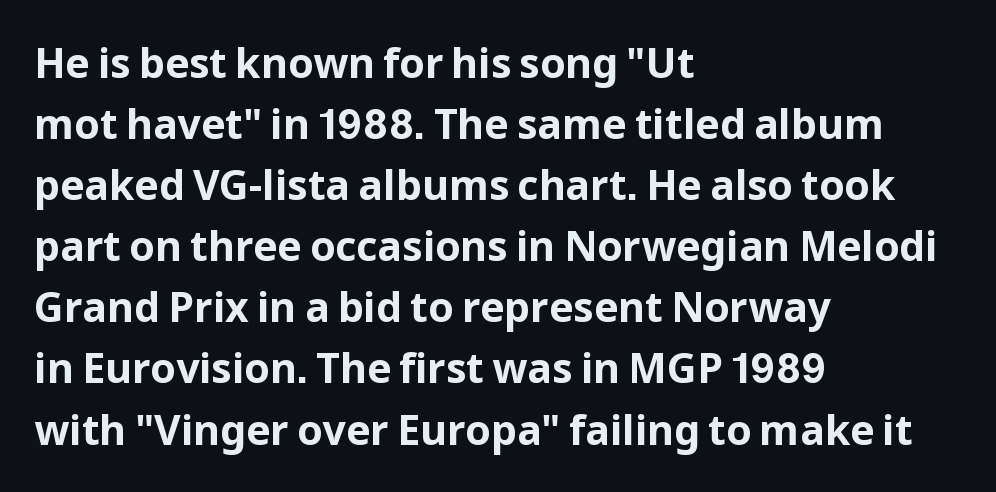
Only glyphs here, with clear space below each row. Baseline-to-baseline distance is the conventional proportion of letter height. This sample uses a sans-serif face. How heavy is the stroke? Heavy — this is a bold. Think of a printed novel: that variable character pitch is what you see here.
